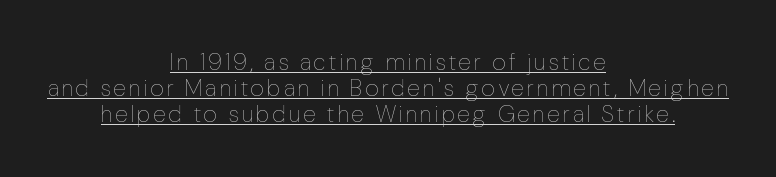
These lines are centered, leaving both edges ragged. Every stem runs plumb, perpendicular to the baseline. No chunkiness to these letters — they're not bold. Glance below the letters and you will spot a drawn line.
